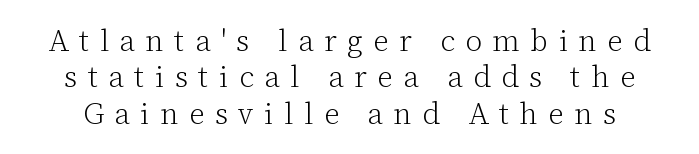
The image shows 30 px light serif type, upright; set line spacing 1.21x, unusually wide letter spacing (+0.35 em), not underlined; low stroke contrast and a medium x-height.
